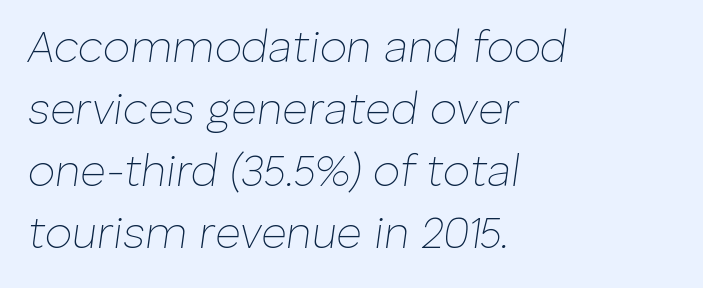
The image shows 44 px thin type, italic (leaning right); set left-aligned, normal line spacing (1.41x), normal letter spacing, not underlined; low stroke contrast and a medium x-height.
